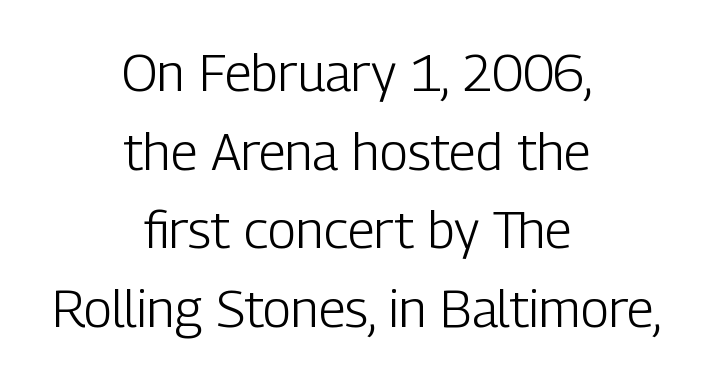
Q: Is the text bold? A: No.
Q: Is the text italic (slanted)? A: No, it is upright.
Q: Is the typeface a serif or a sans-serif typeface? A: Sans-serif.
Q: Is the text underlined? A: No.
Q: How is the paragraph aligned? A: Centered.
Q: Is the spacing between letters normal or unusually wide? A: Normal.
Q: Is the spacing between lines tight, normal or loose? A: Normal.
Q: Width (condensed, normal, or wide)? A: Condensed.
Q: Stroke contrast? A: Low.
Q: x-height? A: Medium.
Q: Monospaced? A: No.
